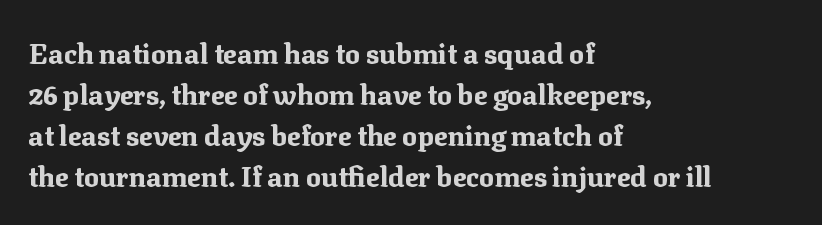
Q: Is the text bold? A: Yes.
Q: Is the text italic (slanted)? A: No, it is upright.
Q: Is the typeface a serif or a sans-serif typeface? A: Serif.
Q: Is the text underlined? A: No.
Q: How is the paragraph aligned? A: Left-aligned.
Q: Is the spacing between letters normal or unusually wide? A: Normal.
Q: Is the spacing between lines tight, normal or loose? A: Normal.
Q: Width (condensed, normal, or wide)? A: Normal.
Q: Stroke contrast? A: Medium.
Q: x-height? A: Medium.
Q: Monospaced? A: No.
